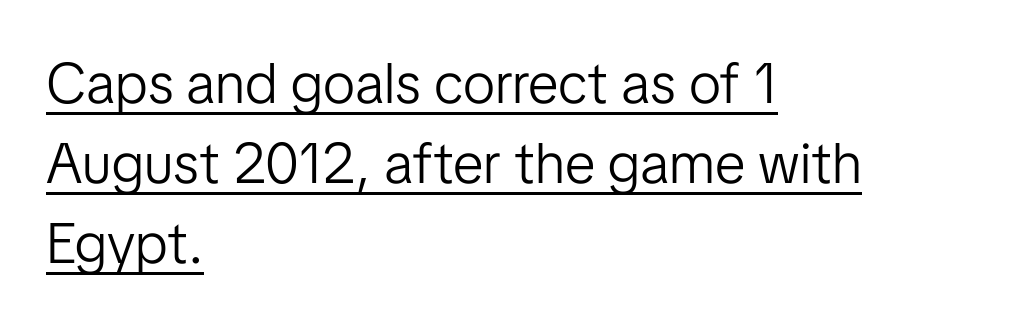
A sans-serif font was chosen for this passage. The passage shown is not bold in any degree. A typesetter would call this zero additional tracking. One glance says typical: line gaps are just what's usual.
